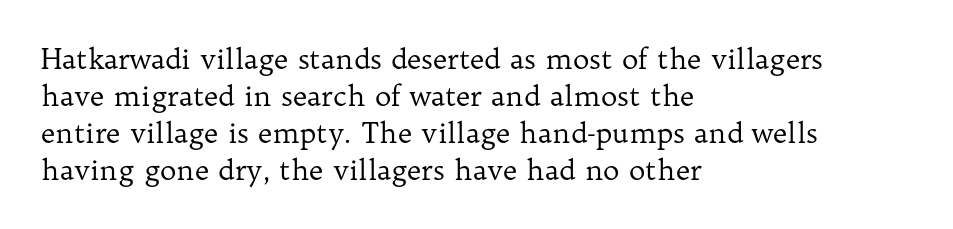
Proportional: the letters do not fall into vertical columns. The face used here is rendered with its standard letterfit. No italicization has been applied; the sample stays upright. A normal amount of white space separates one row of letters from the next. Unlike a clean sans, this face finishes its strokes with serifs.
